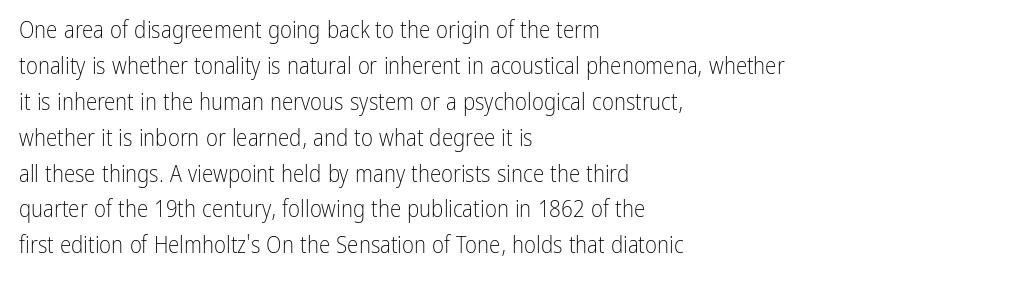
Q: Is the text bold? A: No.
Q: Is the text italic (slanted)? A: No, it is upright.
Q: Is the text underlined? A: No.
Q: How is the paragraph aligned? A: Left-aligned.
Q: Is the spacing between letters normal or unusually wide? A: Normal.
Q: Is the spacing between lines tight, normal or loose? A: Normal.
